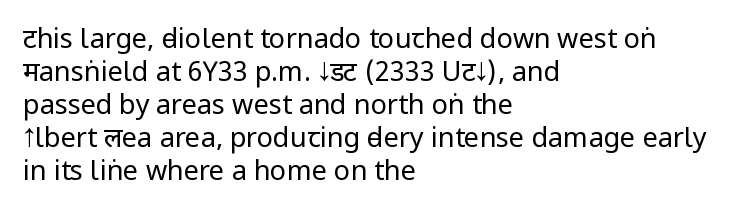
Q: Is the text bold? A: No.
Q: Is the text italic (slanted)? A: No, it is upright.
Q: Is the text underlined? A: No.
Q: How is the paragraph aligned? A: Left-aligned.
Q: Is the spacing between letters normal or unusually wide? A: Normal.
